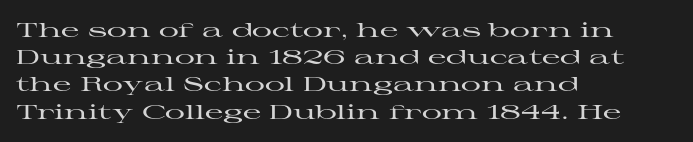
Q: Is the text italic (slanted)? A: No, it is upright.
Q: Is the text underlined? A: No.
Q: How is the paragraph aligned? A: Left-aligned.
Q: Is the spacing between letters normal or unusually wide? A: Normal.
Q: Is the spacing between lines tight, normal or loose? A: Normal.
